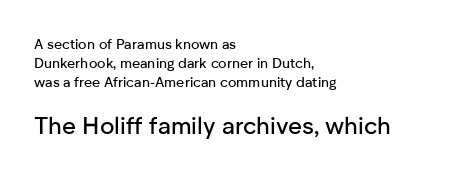
Q: Is the text italic (slanted)? A: No, it is upright.
Q: Is the text underlined? A: No.
Q: How is the paragraph aligned? A: Left-aligned.
Q: Is the spacing between letters normal or unusually wide? A: Normal.
Q: Is the spacing between lines tight, normal or loose? A: Normal.
Q: Which block of text is set in a larger size, the first (top) or the second (bottom)? A: The second (bottom) one.
